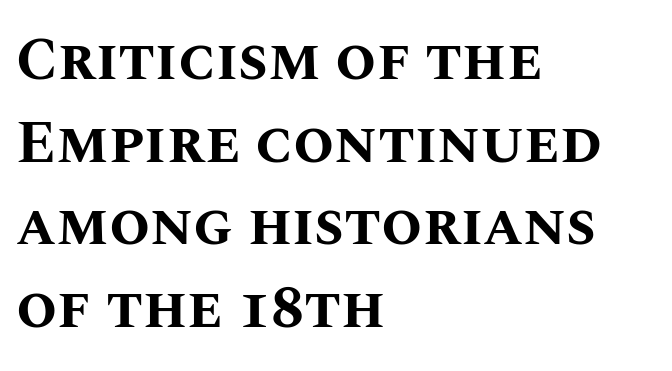
Nobody touched the tracking dial on this one. Type without underlining. Typographic density is high because the face is bold. Each line starts at the same left margin while the right side varies.
